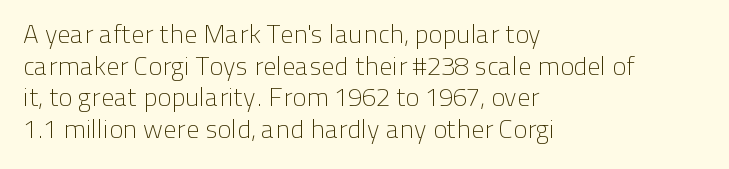
{"italic": "no", "bold": "no", "underline": "no", "align": "left", "line_spacing_ratio": 1.22, "letter_spacing": "normal", "letter_spacing_em": 0.0, "glyph_px": 26}
